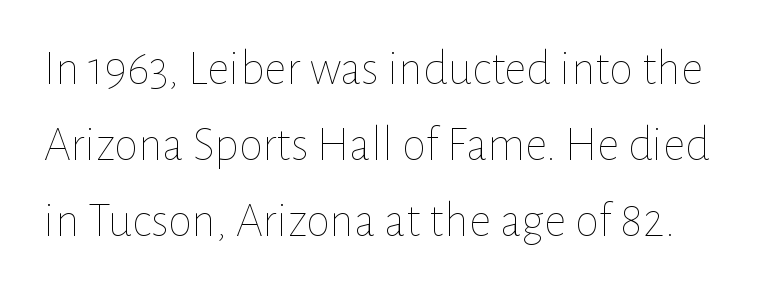
The image shows 49 px thin type, upright; set normal line spacing (1.55x), normal letter spacing, not underlined; low stroke contrast and a medium x-height.
